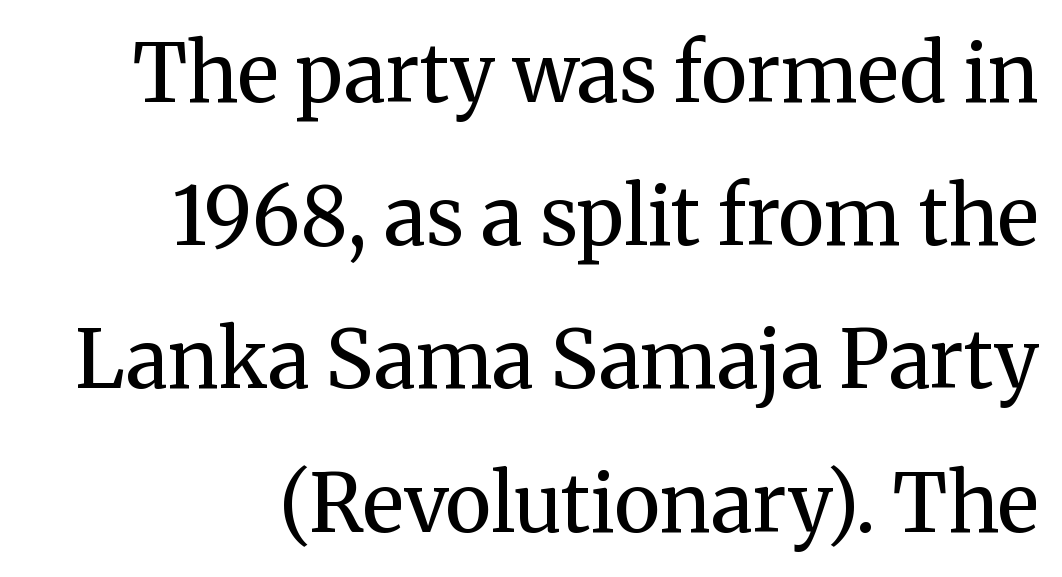
Q: Is the text bold? A: No.
Q: Is the text italic (slanted)? A: No, it is upright.
Q: Is the typeface a serif or a sans-serif typeface? A: Serif.
Q: Is the text underlined? A: No.
Q: Is the spacing between letters normal or unusually wide? A: Normal.
Q: Width (condensed, normal, or wide)? A: Normal.
Q: Stroke contrast? A: Medium.
Q: x-height? A: Medium.
Q: Monospaced? A: No.
